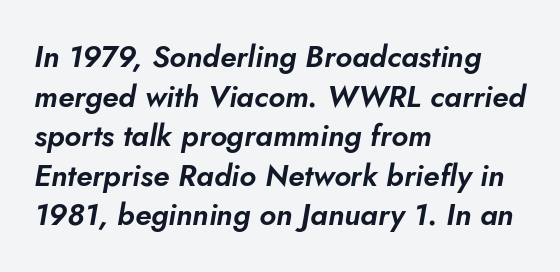
{"italic": "yes", "lean": "right", "slant_degrees": 5, "width": "normal", "stroke_contrast": "low", "x_height": "small", "monospaced": "no", "underline": "no", "align": "left", "line_spacing": "normal", "line_spacing_ratio": 1.32, "letter_spacing": "normal", "letter_spacing_em": 0.0, "glyph_px": 30}
